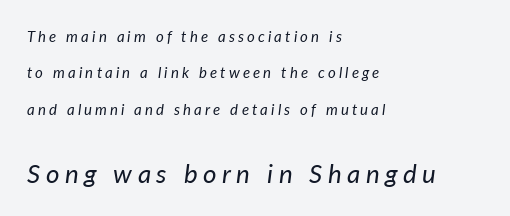
Q: Is the text bold? A: No.
Q: Is the text italic (slanted)? A: Yes, it leans right by about 7 degrees.
Q: Is the text underlined? A: No.
Q: How is the paragraph aligned? A: Left-aligned.
Q: Is the spacing between letters normal or unusually wide? A: Unusually wide.
Q: Is the spacing between lines tight, normal or loose? A: Loose.
Q: Which block of text is set in a larger size, the first (top) or the second (bottom)? A: The second (bottom) one.
